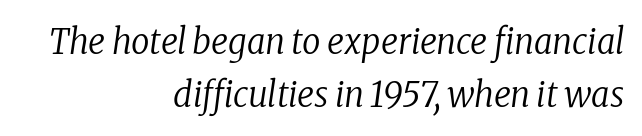
Q: Is the text bold? A: No.
Q: Is the text italic (slanted)? A: Yes, it leans right by about 8 degrees.
Q: Is the typeface a serif or a sans-serif typeface? A: Serif.
Q: Is the text underlined? A: No.
Q: How is the paragraph aligned? A: Right-aligned.
Q: Is the spacing between letters normal or unusually wide? A: Normal.
Q: Is the spacing between lines tight, normal or loose? A: Normal.
Q: Width (condensed, normal, or wide)? A: Condensed.
Q: Stroke contrast? A: Low.
Q: x-height? A: Medium.
Q: Monospaced? A: No.
